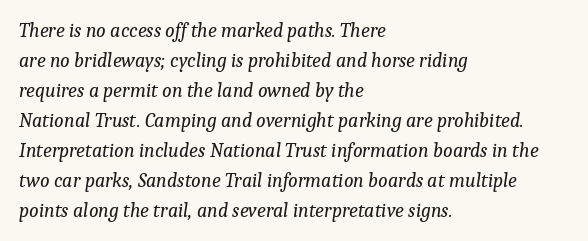
{"italic": "yes", "lean": "right", "slant_degrees": 9, "bold": "no", "underline": "no", "align": "left", "line_spacing": "normal", "line_spacing_ratio": 1.5, "letter_spacing": "normal", "letter_spacing_em": 0.0, "glyph_px": 20}
